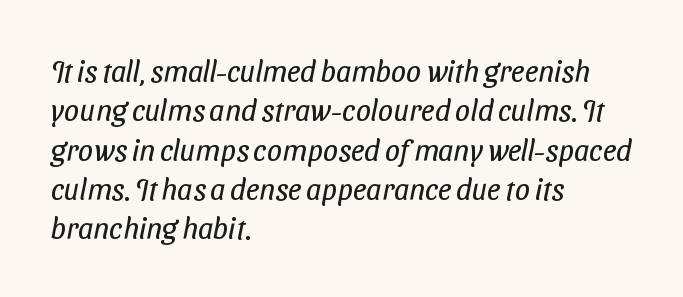
Q: Is the text bold? A: No.
Q: Is the typeface a serif or a sans-serif typeface? A: Sans-serif.
Q: Is the text underlined? A: No.
Q: How is the paragraph aligned? A: Left-aligned.
Q: Is the spacing between letters normal or unusually wide? A: Normal.
Q: Is the spacing between lines tight, normal or loose? A: Normal.
Q: Width (condensed, normal, or wide)? A: Condensed.
Q: Stroke contrast? A: Low.
Q: x-height? A: Medium.
Q: Monospaced? A: No.
